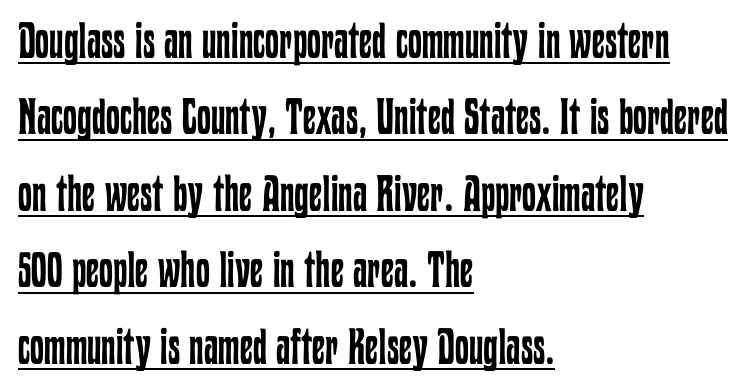
{"italic": "no", "bold": "no", "weight": "regular", "width": "condensed", "stroke_contrast": "low", "x_height": "medium", "monospaced": "no", "underline": "yes", "align": "left", "line_spacing": "normal", "line_spacing_ratio": 1.53, "letter_spacing": "normal", "letter_spacing_em": 0.0, "glyph_px": 50}
